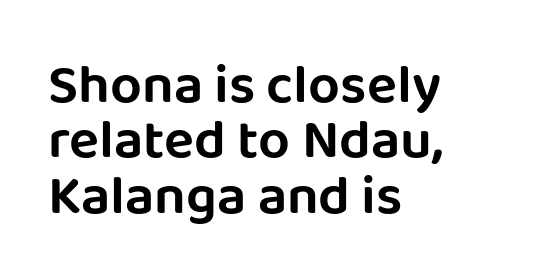
Q: Is the text italic (slanted)? A: No, it is upright.
Q: Is the typeface a serif or a sans-serif typeface? A: Sans-serif.
Q: Is the text underlined? A: No.
Q: How is the paragraph aligned? A: Left-aligned.
Q: Is the spacing between letters normal or unusually wide? A: Normal.
Q: Is the spacing between lines tight, normal or loose? A: Tight.
Q: Width (condensed, normal, or wide)? A: Normal.
Q: Stroke contrast? A: Low.
Q: x-height? A: Large.
Q: Monospaced? A: No.
